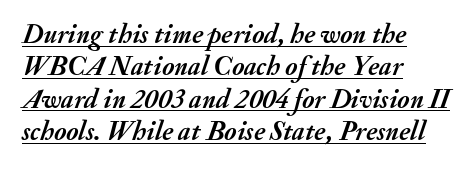
{"italic": "yes", "lean": "right", "slant_degrees": 20, "bold": "yes", "underline": "yes", "align": "left", "line_spacing_ratio": 1.2, "letter_spacing": "normal", "letter_spacing_em": 0.0, "glyph_px": 27}
